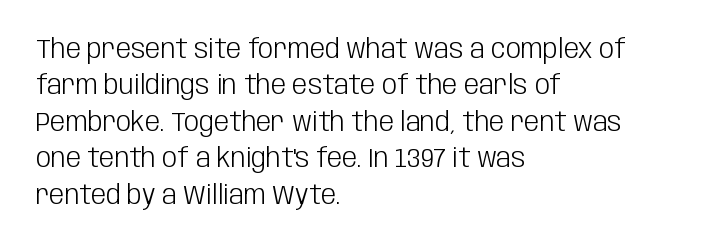
The image shows 27 px text type, upright; set left-aligned, normal line spacing (1.35x), normal letter spacing, not underlined.
